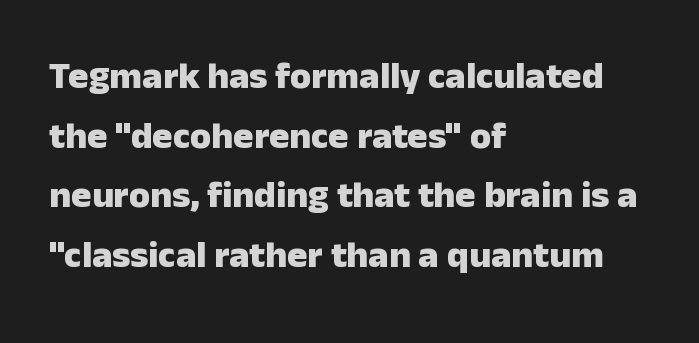
{"serif": "no", "italic": "no", "bold": "yes", "weight": "heavy", "width": "normal", "stroke_contrast": "low", "x_height": "medium", "monospaced": "no", "underline": "no", "align": "left", "line_spacing": "normal", "line_spacing_ratio": 1.57, "letter_spacing": "normal", "letter_spacing_em": 0.0, "glyph_px": 38}
